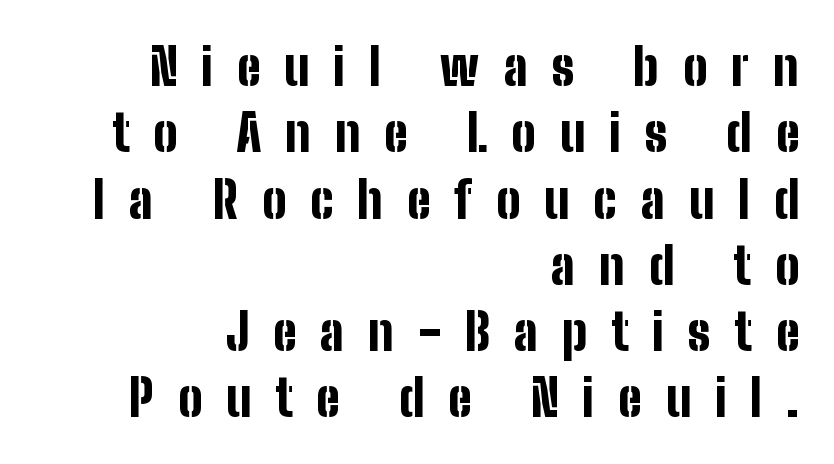
Q: Is the text bold? A: Yes.
Q: Is the text italic (slanted)? A: No, it is upright.
Q: Is the typeface a serif or a sans-serif typeface? A: Sans-serif.
Q: Is the text underlined? A: No.
Q: How is the paragraph aligned? A: Right-aligned.
Q: Is the spacing between letters normal or unusually wide? A: Unusually wide.
Q: Is the spacing between lines tight, normal or loose? A: Normal.
Q: Width (condensed, normal, or wide)? A: Condensed.
Q: Stroke contrast? A: Low.
Q: x-height? A: Medium.
Q: Monospaced? A: No.
